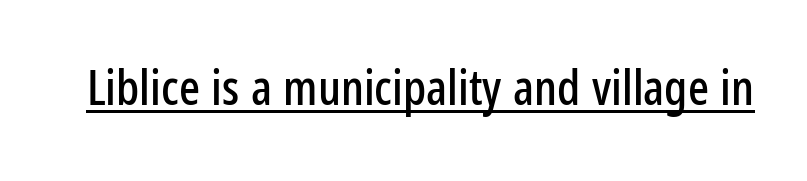
The image shows 49 px condensed sans-serif type, upright; set normal letter spacing, underlined; low stroke contrast and a medium x-height.
